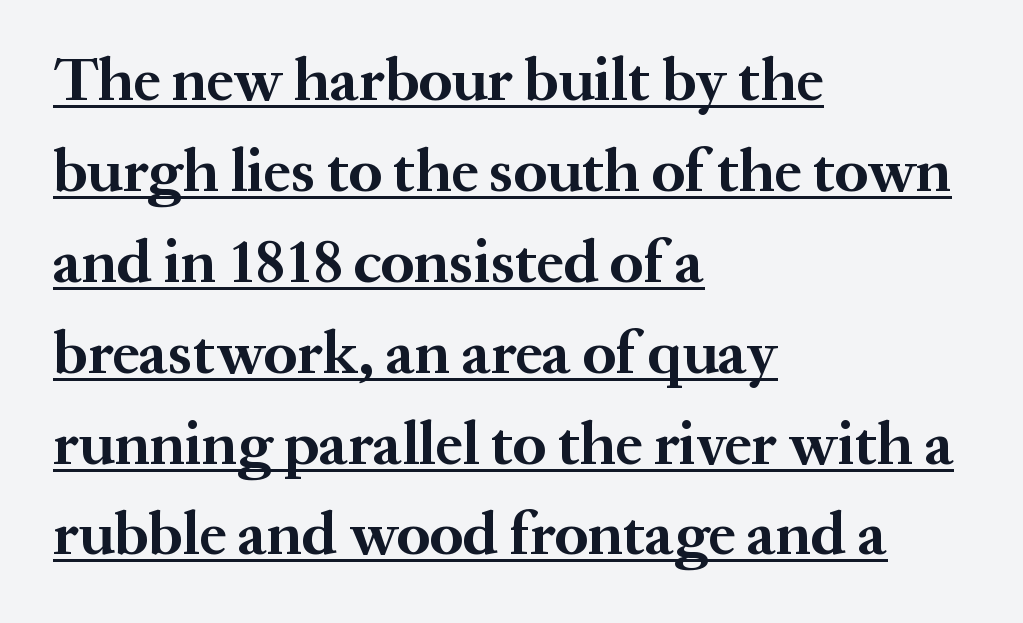
The image shows 61 px bold serif type, upright; set left-aligned, normal line spacing (1.49x), normal letter spacing, underlined; medium stroke contrast and a medium x-height.
